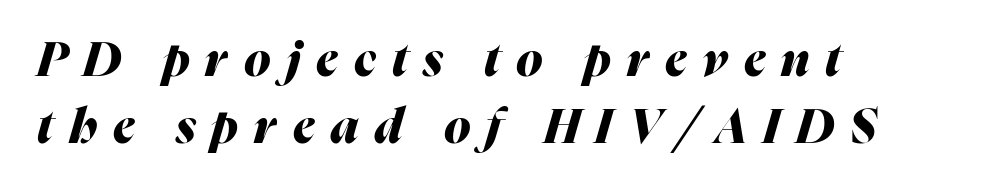
Q: Is the text bold? A: Yes.
Q: Is the text italic (slanted)? A: Yes, it leans right by about 16 degrees.
Q: Is the text underlined? A: No.
Q: How is the paragraph aligned? A: Left-aligned.
Q: Is the spacing between letters normal or unusually wide? A: Unusually wide.
Q: Is the spacing between lines tight, normal or loose? A: Normal.
Q: Width (condensed, normal, or wide)? A: Normal.
Q: Stroke contrast? A: Medium.
Q: x-height? A: Medium.
Q: Monospaced? A: No.
